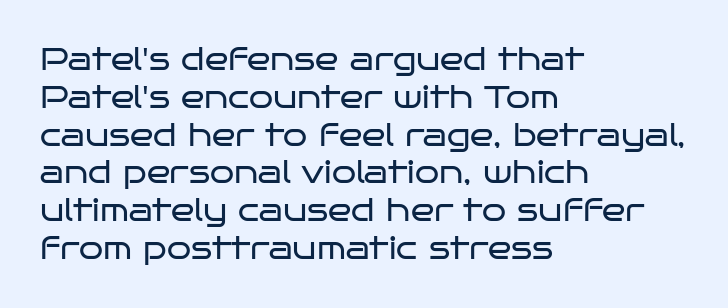
The image shows 31 px regular-weight, wide sans-serif type, upright; set left-aligned, line spacing 1.22x, normal letter spacing, not underlined; low stroke contrast and a large x-height.
